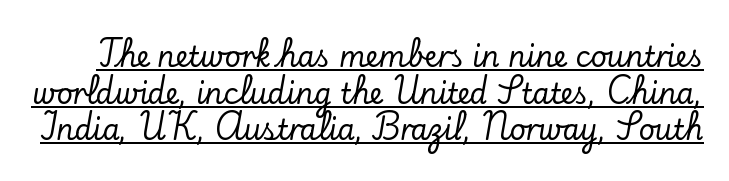
{"serif": "yes", "width": "normal", "stroke_contrast": "low", "x_height": "small", "monospaced": "no", "underline": "yes", "line_spacing": "normal", "line_spacing_ratio": 1.31, "letter_spacing": "normal", "letter_spacing_em": 0.0, "glyph_px": 28}
